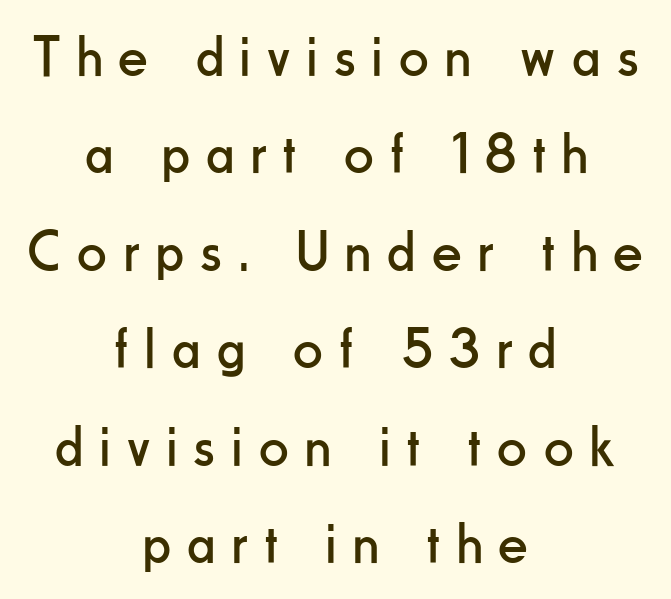
{"serif": "no", "italic": "no", "bold": "no", "weight": "regular", "width": "condensed", "stroke_contrast": "low", "x_height": "small", "monospaced": "no", "underline": "no", "align": "center", "line_spacing": "normal", "line_spacing_ratio": 1.68, "letter_spacing": "wide", "letter_spacing_em": 0.29, "glyph_px": 58}
